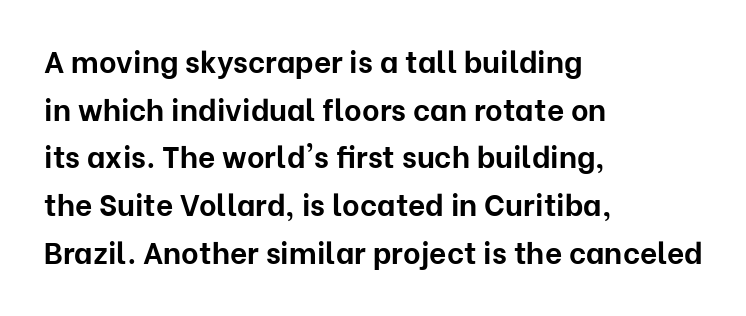
Q: Is the text bold? A: Yes.
Q: Is the text italic (slanted)? A: No, it is upright.
Q: Is the typeface a serif or a sans-serif typeface? A: Sans-serif.
Q: Is the text underlined? A: No.
Q: How is the paragraph aligned? A: Left-aligned.
Q: Is the spacing between letters normal or unusually wide? A: Normal.
Q: Is the spacing between lines tight, normal or loose? A: Normal.
Q: Width (condensed, normal, or wide)? A: Normal.
Q: Stroke contrast? A: Low.
Q: x-height? A: Medium.
Q: Monospaced? A: No.
